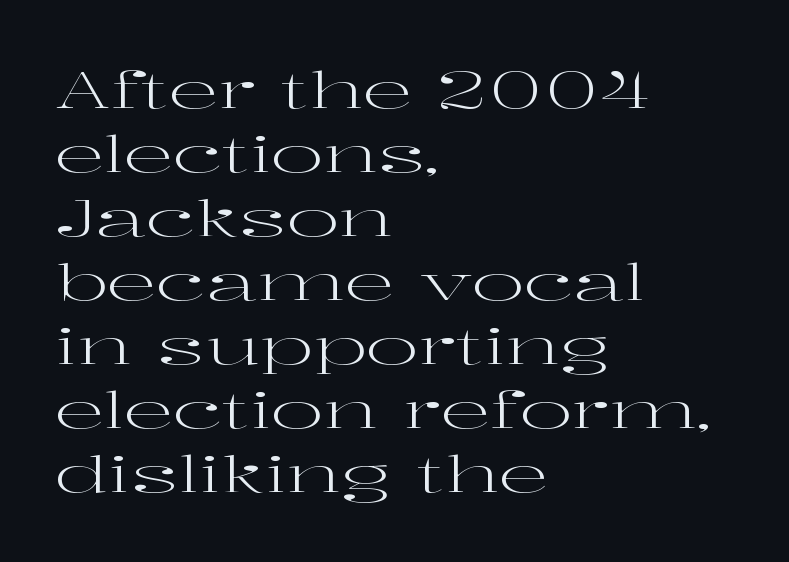
{"serif": "yes", "italic": "no", "bold": "no", "weight": "regular", "width": "wide", "stroke_contrast": "high", "x_height": "medium", "monospaced": "no", "underline": "no", "align": "left", "line_spacing": "normal", "line_spacing_ratio": 1.28, "letter_spacing": "normal", "letter_spacing_em": 0.0, "glyph_px": 50}
